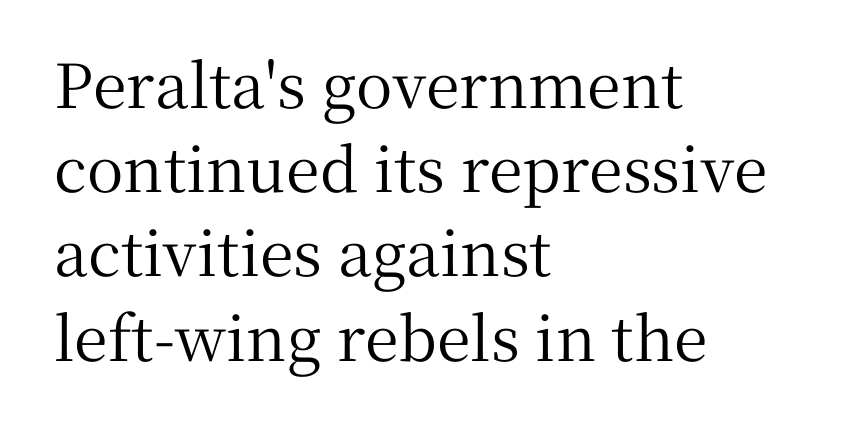
Q: Is the text italic (slanted)? A: No, it is upright.
Q: Is the typeface a serif or a sans-serif typeface? A: Serif.
Q: Is the text underlined? A: No.
Q: How is the paragraph aligned? A: Left-aligned.
Q: Is the spacing between letters normal or unusually wide? A: Normal.
Q: Is the spacing between lines tight, normal or loose? A: Normal.
Q: Width (condensed, normal, or wide)? A: Normal.
Q: Stroke contrast? A: Medium.
Q: x-height? A: Medium.
Q: Monospaced? A: No.
